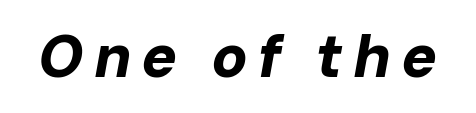
Beneath every word, the page is bare. Character widths vary here, with narrow letters taking less room than wide ones. Bold? Absolutely — the strokes are thick and heavy. The typography opts for an oblique posture over an upright one.
